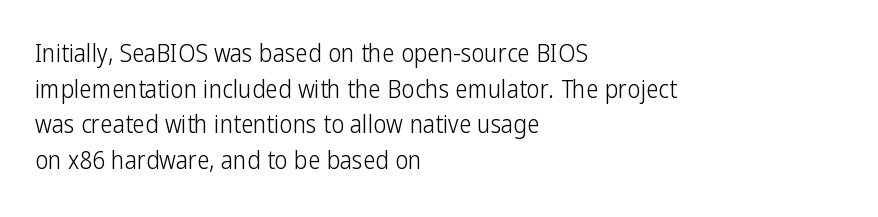
No word sits above an underline. These lines stack with their left ends in a neat column. The line-height multiplier appears to be the usual default. Ordinary non-slanted type is in use. Students, note that the glyphs here touch the page at normal intervals.
